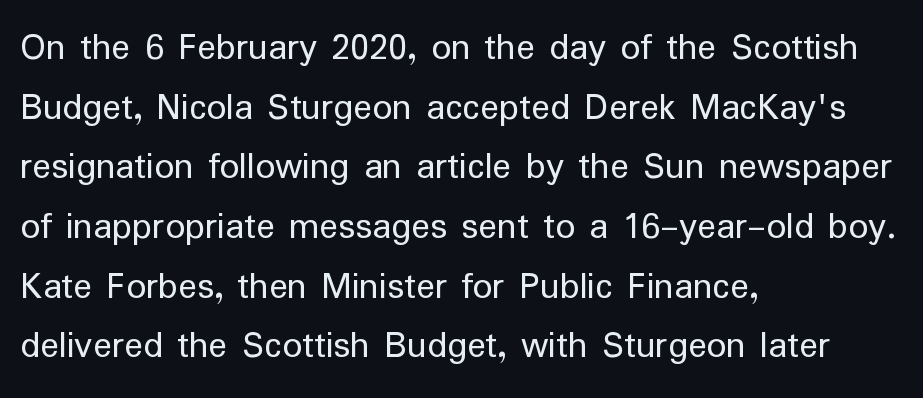
Q: Is the text bold? A: No.
Q: Is the text italic (slanted)? A: No, it is upright.
Q: Is the typeface a serif or a sans-serif typeface? A: Sans-serif.
Q: Is the text underlined? A: No.
Q: How is the paragraph aligned? A: Left-aligned.
Q: Is the spacing between letters normal or unusually wide? A: Normal.
Q: Is the spacing between lines tight, normal or loose? A: Normal.
Q: Width (condensed, normal, or wide)? A: Normal.
Q: Stroke contrast? A: Low.
Q: x-height? A: Medium.
Q: Monospaced? A: No.
